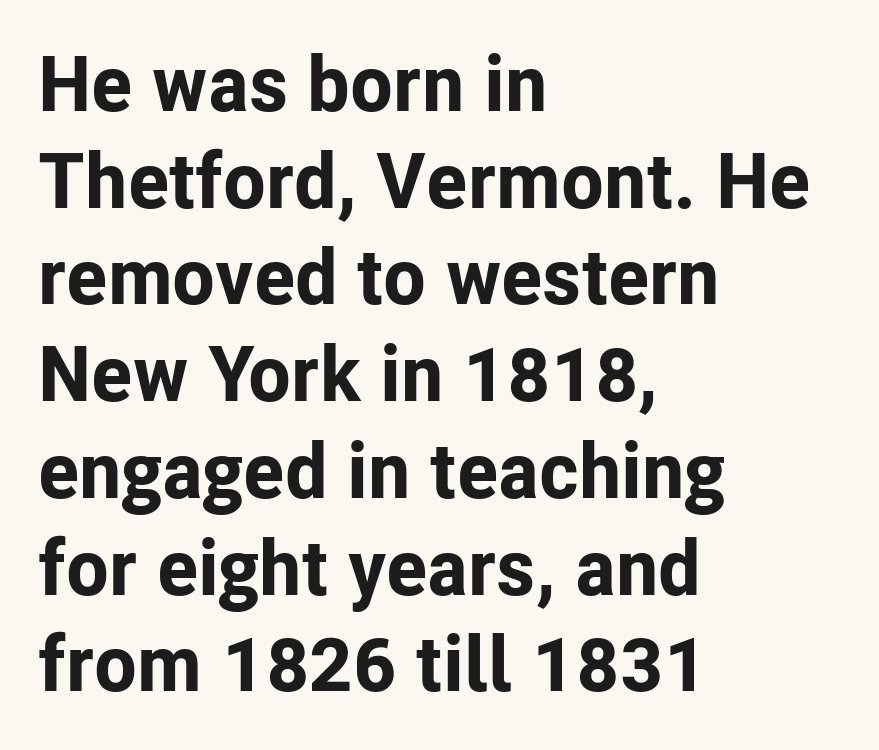
Q: Is the text bold? A: Yes.
Q: Is the text italic (slanted)? A: No, it is upright.
Q: Is the typeface a serif or a sans-serif typeface? A: Sans-serif.
Q: Is the text underlined? A: No.
Q: How is the paragraph aligned? A: Left-aligned.
Q: Is the spacing between letters normal or unusually wide? A: Normal.
Q: Width (condensed, normal, or wide)? A: Normal.
Q: Stroke contrast? A: Low.
Q: x-height? A: Medium.
Q: Monospaced? A: No.
